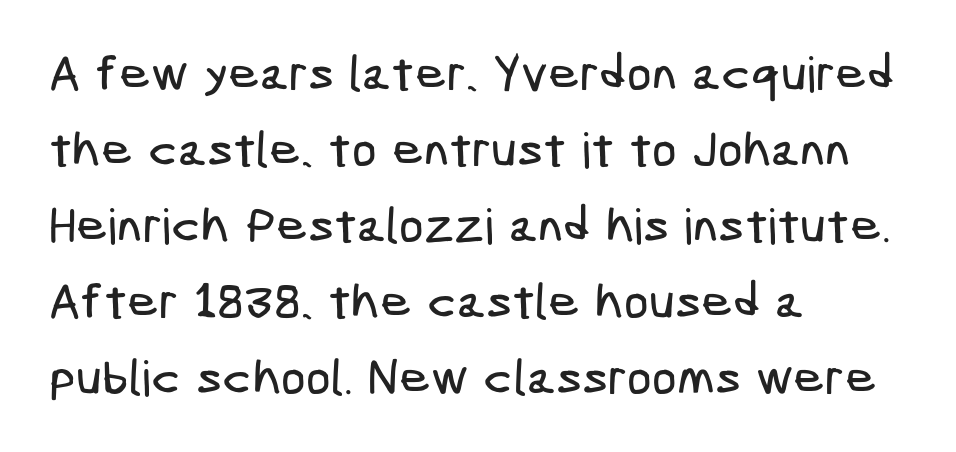
Q: Is the typeface a serif or a sans-serif typeface? A: Sans-serif.
Q: Is the text underlined? A: No.
Q: How is the paragraph aligned? A: Left-aligned.
Q: Is the spacing between letters normal or unusually wide? A: Normal.
Q: Is the spacing between lines tight, normal or loose? A: Normal.
Q: Width (condensed, normal, or wide)? A: Condensed.
Q: Stroke contrast? A: Low.
Q: x-height? A: Medium.
